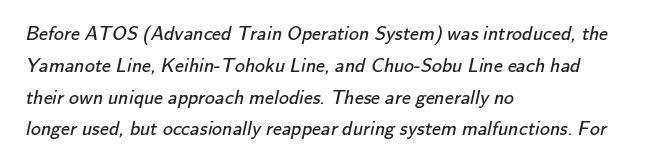
The rows are spaced the way most documents space them. Leftover space on each line is placed entirely after the last word. Check the space under the baseline: it is left empty. These lines keep a tight, regular rhythm from letter to letter. Summary of weight: not heavy and not bold.
